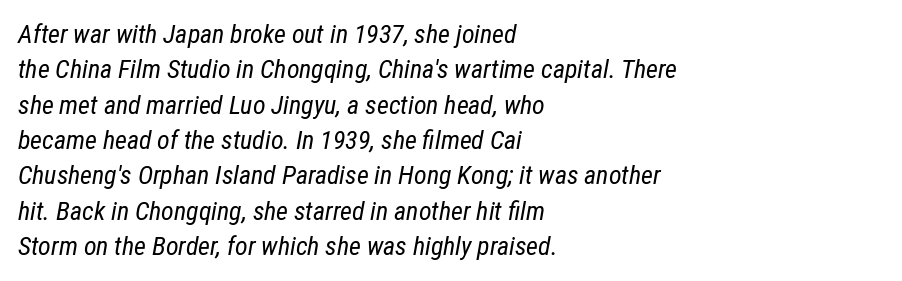
Here the glyphs are tracked normally, forming tight word shapes. Every row of glyphs begins at an identical x-position on the left. The weight would be labelled regular, book, light, or lighter still. The gap between lines stays unmarked. Students, observe: this is what conventionally led text looks like.
